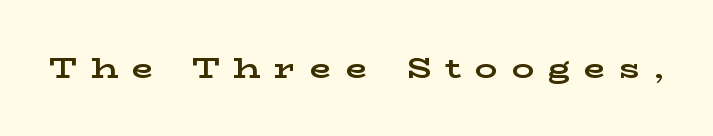
Small tapered or slab feet sit at the stroke ends, so this counts as serif. Every stem runs plumb, perpendicular to the baseline. Note the varied advance widths — an 'i' is clearly narrower than an 'm'. The space directly below the letters is spotless.
